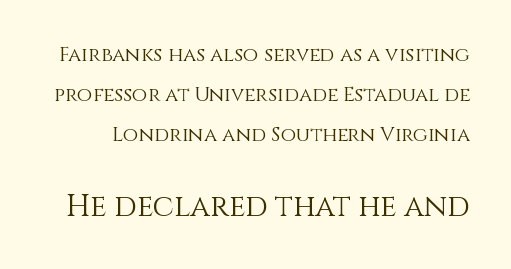
This sample has the flowing, uneven cadence of proportional lettering. The passage shown has conventional tracking throughout. Between these two stacked blocks, the lower one wins on size. Compared with a typical body face, this is equally light or lighter still. What's the leading like? Stretched, with rows far apart. Nobody drew a line under any word here.
